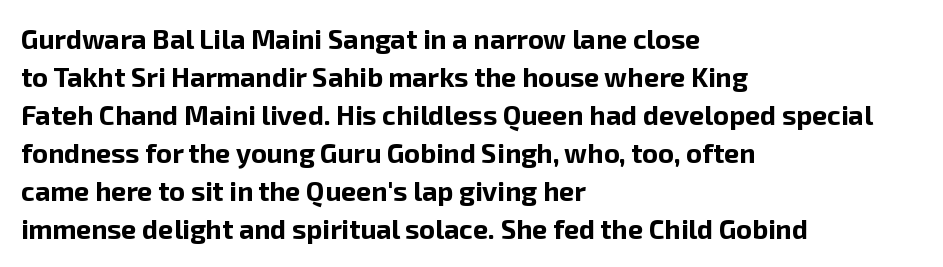
{"italic": "no", "bold": "yes", "underline": "no", "align": "left", "line_spacing": "normal", "line_spacing_ratio": 1.41, "letter_spacing": "normal", "letter_spacing_em": 0.0, "glyph_px": 27}
